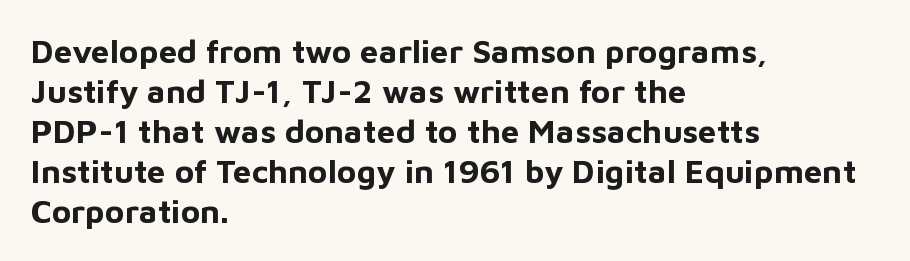
The image shows 33 px bold sans-serif type, upright; set left-aligned, line spacing 1.21x, normal letter spacing, not underlined; low stroke contrast and a medium x-height.
